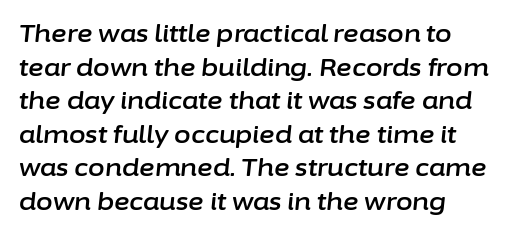
Bare-footed words on every line. Quick note: interline space is typical. Style check: oblique. The rendering keeps characters at their native spacing.
